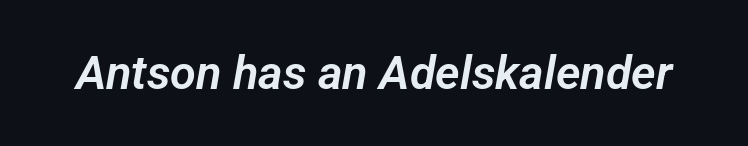
{"serif": "no", "width": "normal", "stroke_contrast": "low", "x_height": "medium", "monospaced": "no", "underline": "no", "letter_spacing": "normal", "letter_spacing_em": 0.0, "glyph_px": 47}
